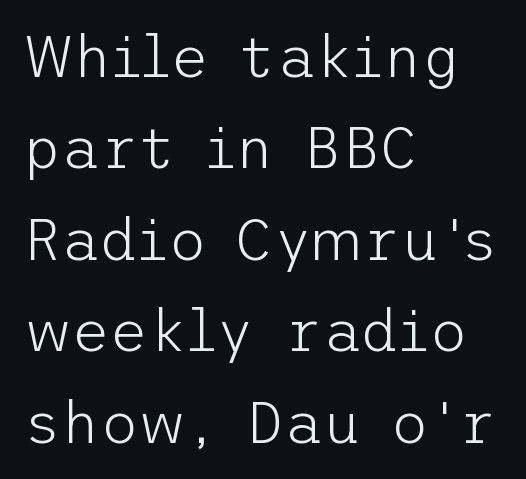
{"serif": "no", "italic": "no", "bold": "no", "weight": "light", "width": "normal", "stroke_contrast": "low", "x_height": "medium", "underline": "no", "align": "left", "line_spacing": "normal", "line_spacing_ratio": 1.55, "letter_spacing": "normal", "letter_spacing_em": 0.0, "glyph_px": 59}
